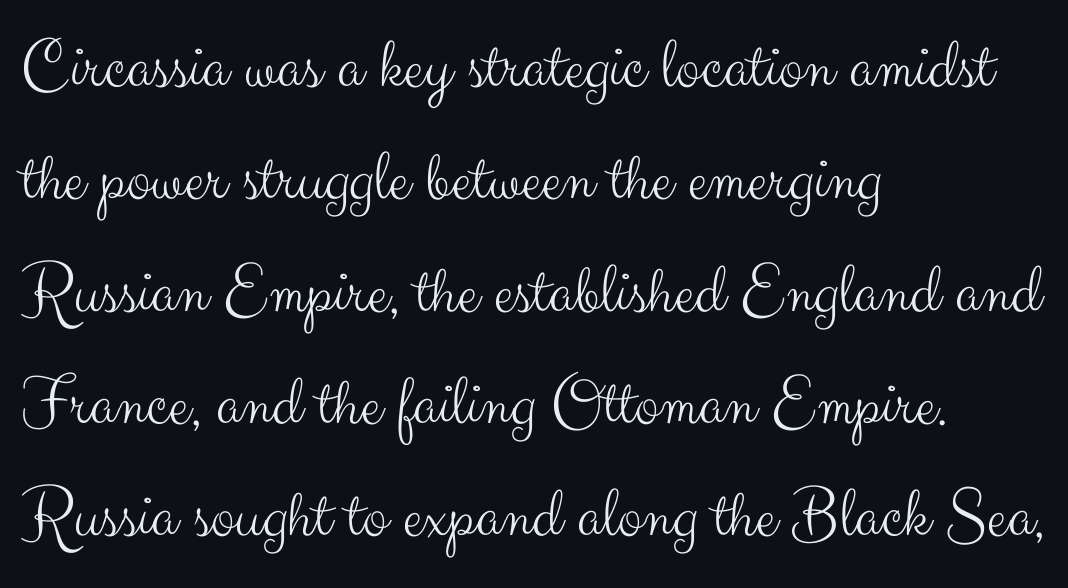
These lines are rendered in a variable-pitch font. The lines in this sample share a left origin and differ only in where they stop. Decoration check: the copy has no underline. Horizontal bands of white between lines are of average thickness.
